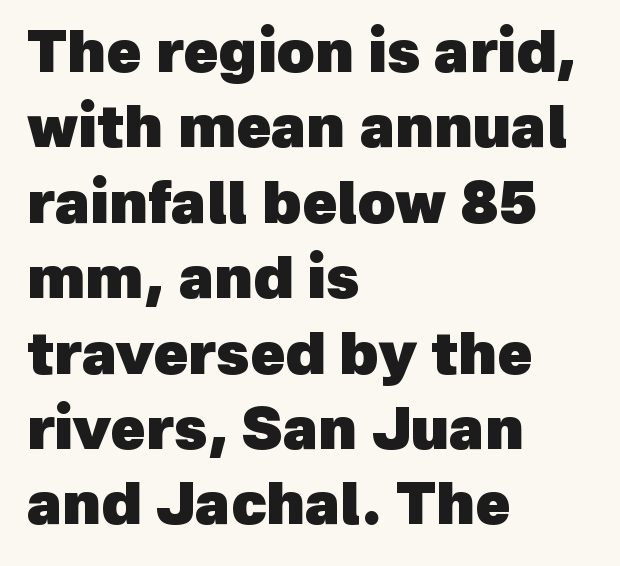
The image shows 58 px heavy sans-serif type; set left-aligned, normal line spacing (1.3x), normal letter spacing, not underlined; a medium x-height.
